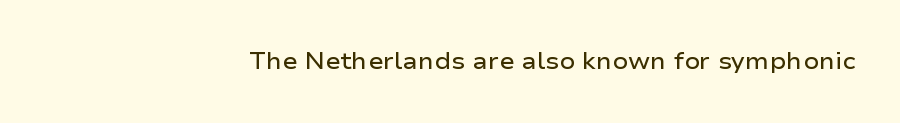
{"italic": "no", "bold": "semi", "underline": "no", "align": "right", "letter_spacing": "normal", "letter_spacing_em": 0.0, "glyph_px": 23}
